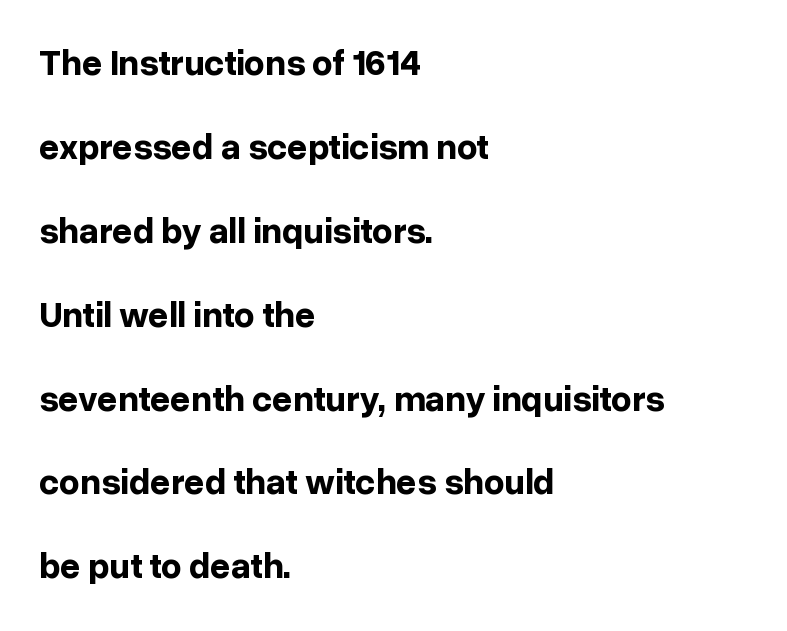
Each letter's strokes conclude bluntly, with no projecting serifs. Tracking here is standard; glyphs follow each other at the usual distance. Is this a fixed-width face? No — the glyphs have proportional, varying widths. Does the lettering tilt? It doesn't — this is upright. Summary of vertical rhythm: relaxed, with wide interline spacing. The compositor pushed each line to the left boundary.
